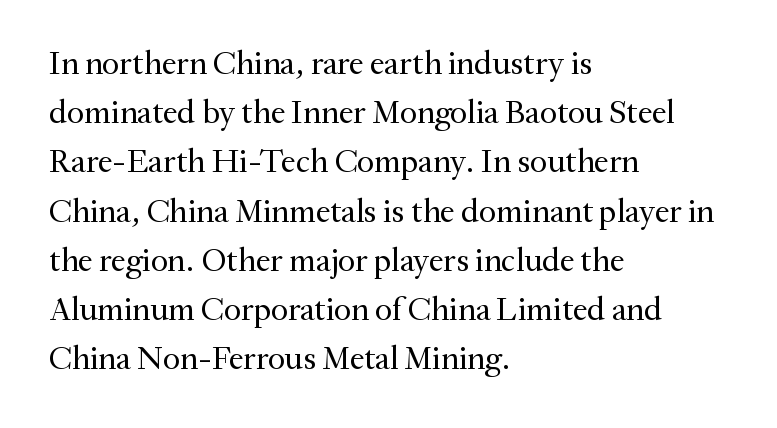
The image shows 33 px regular-weight serif type, upright; set left-aligned, normal line spacing (1.49x), normal letter spacing, not underlined; medium stroke contrast and a small x-height.
